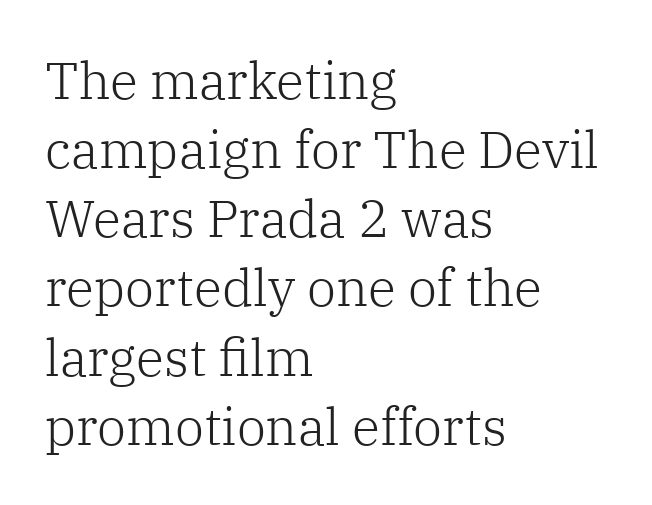
Compared with typical body copy, the letter spacing here is the same. Here the designer chose a conventional face with non-uniform glyph widths. Decoration check: the copy has no underline. The weight tops out at a normal text grade. Serifs: yes, visible at the terminals of the letterforms. The leading is moderate, giving the passage an even texture.
